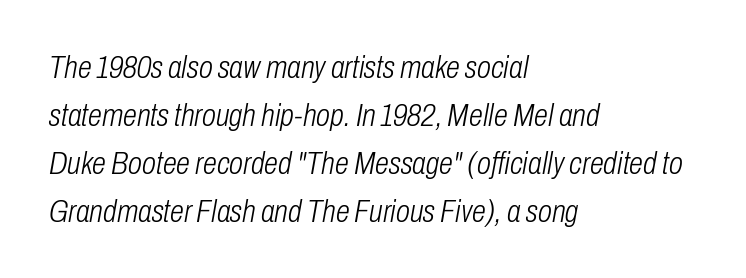
The image shows 32 px light, condensed type, italic (leaning right); set left-aligned, normal line spacing (1.5x), normal letter spacing, not underlined; low stroke contrast and a medium x-height.
